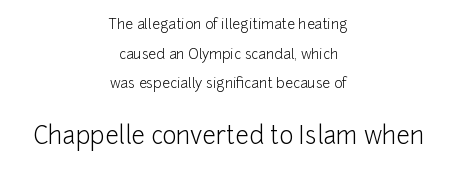
Q: Is the text bold? A: No.
Q: Is the text italic (slanted)? A: No, it is upright.
Q: Is the text underlined? A: No.
Q: How is the paragraph aligned? A: Centered.
Q: Is the spacing between letters normal or unusually wide? A: Normal.
Q: Is the spacing between lines tight, normal or loose? A: Loose.
Q: Which block of text is set in a larger size, the first (top) or the second (bottom)? A: The second (bottom) one.
